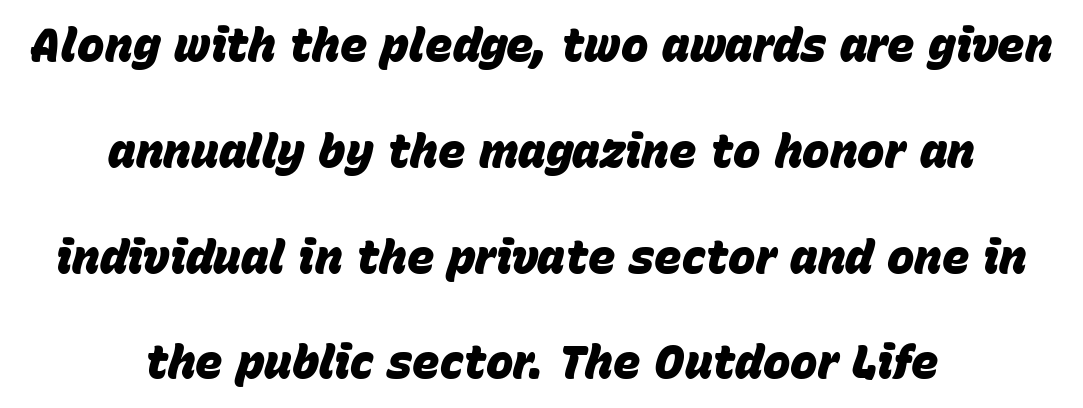
Q: Is the text bold? A: Yes.
Q: Is the text italic (slanted)? A: Yes, it leans right by about 15 degrees.
Q: Is the text underlined? A: No.
Q: How is the paragraph aligned? A: Centered.
Q: Is the spacing between letters normal or unusually wide? A: Normal.
Q: Is the spacing between lines tight, normal or loose? A: Loose.
Q: Width (condensed, normal, or wide)? A: Normal.
Q: Stroke contrast? A: Low.
Q: x-height? A: Large.
Q: Monospaced? A: No.
